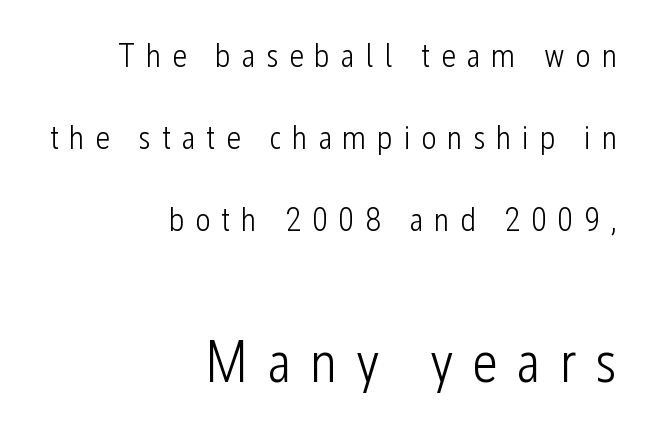
Q: Is the text bold? A: No.
Q: Is the text italic (slanted)? A: No, it is upright.
Q: Is the typeface a serif or a sans-serif typeface? A: Sans-serif.
Q: Is the text underlined? A: No.
Q: How is the paragraph aligned? A: Right-aligned.
Q: Is the spacing between letters normal or unusually wide? A: Unusually wide.
Q: Is the spacing between lines tight, normal or loose? A: Loose.
Q: Which block of text is set in a larger size, the first (top) or the second (bottom)? A: The second (bottom) one.
Q: Width (condensed, normal, or wide)? A: Condensed.
Q: Stroke contrast? A: Low.
Q: x-height? A: Medium.
Q: Monospaced? A: No.
